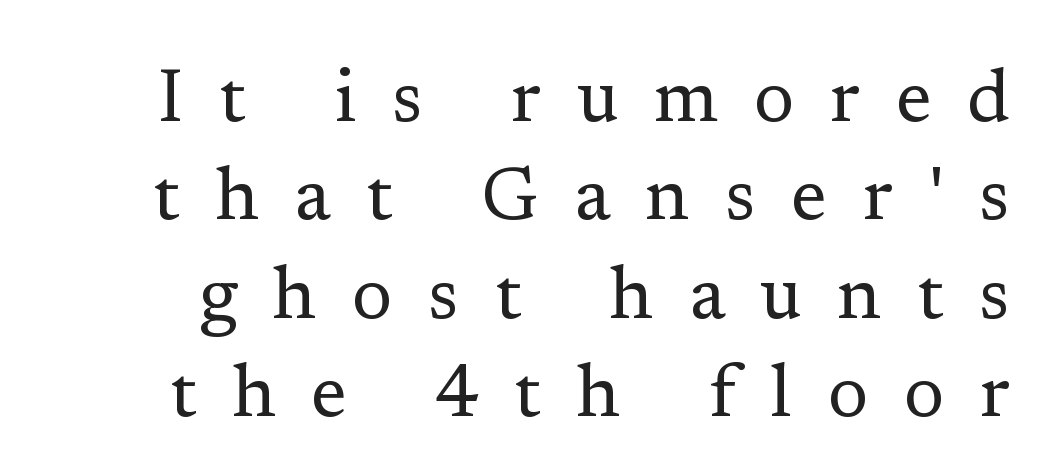
{"serif": "yes", "italic": "no", "bold": "no", "weight": "regular", "width": "normal", "stroke_contrast": "low", "x_height": "medium", "monospaced": "no", "underline": "no", "line_spacing": "normal", "line_spacing_ratio": 1.33, "letter_spacing": "wide", "letter_spacing_em": 0.48, "glyph_px": 74}
